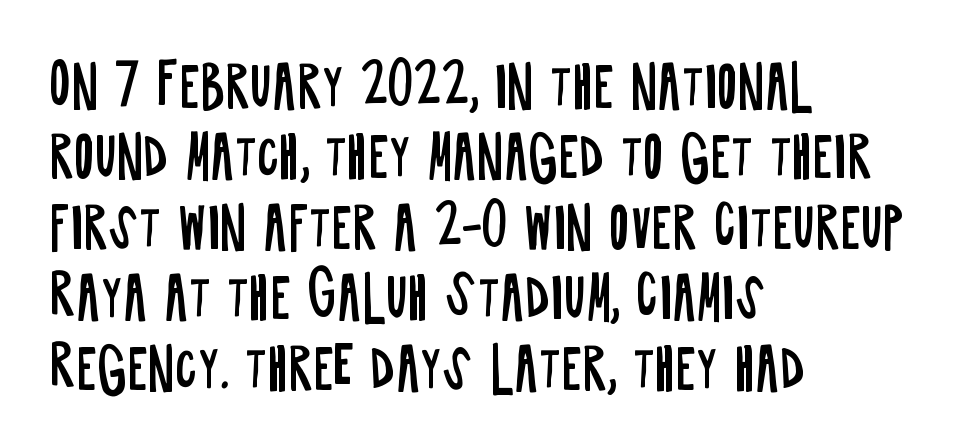
The image shows 55 px regular-weight, condensed sans-serif type, upright; set left-aligned, normal line spacing (1.28x), normal letter spacing, not underlined; low stroke contrast and a large x-height.
